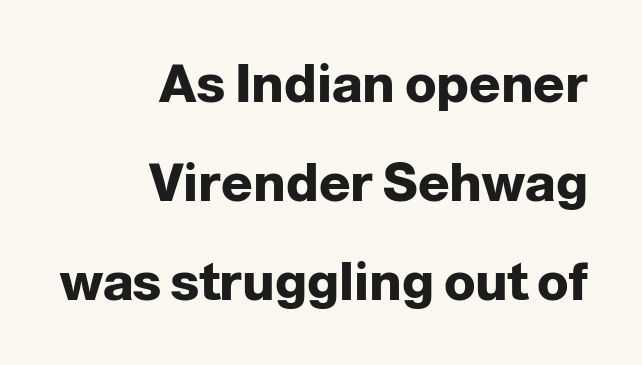
The letters advance in unequal steps, a hallmark of proportional type. Does the leading feel generous? Absolutely, it's lavish. Are there feet on the stems? There aren't — it's a sans. In terms of posture, this sample is upright. The characters look thick and weighty, a clear bold.
